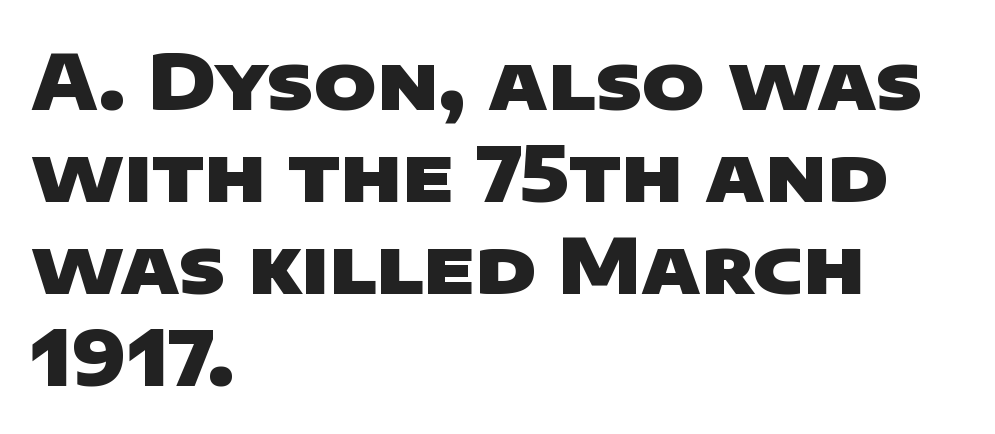
Q: Is the text bold? A: Yes.
Q: Is the typeface a serif or a sans-serif typeface? A: Sans-serif.
Q: Is the text underlined? A: No.
Q: How is the paragraph aligned? A: Left-aligned.
Q: Is the spacing between letters normal or unusually wide? A: Normal.
Q: Width (condensed, normal, or wide)? A: Wide.
Q: Stroke contrast? A: Low.
Q: x-height? A: Large.
Q: Monospaced? A: No.
